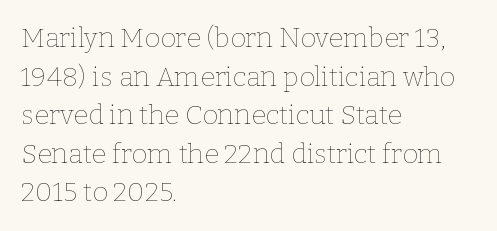
{"italic": "no", "bold": "no", "underline": "no", "align": "left", "line_spacing": "normal", "line_spacing_ratio": 1.43, "letter_spacing": "normal", "letter_spacing_em": 0.0, "glyph_px": 27}
